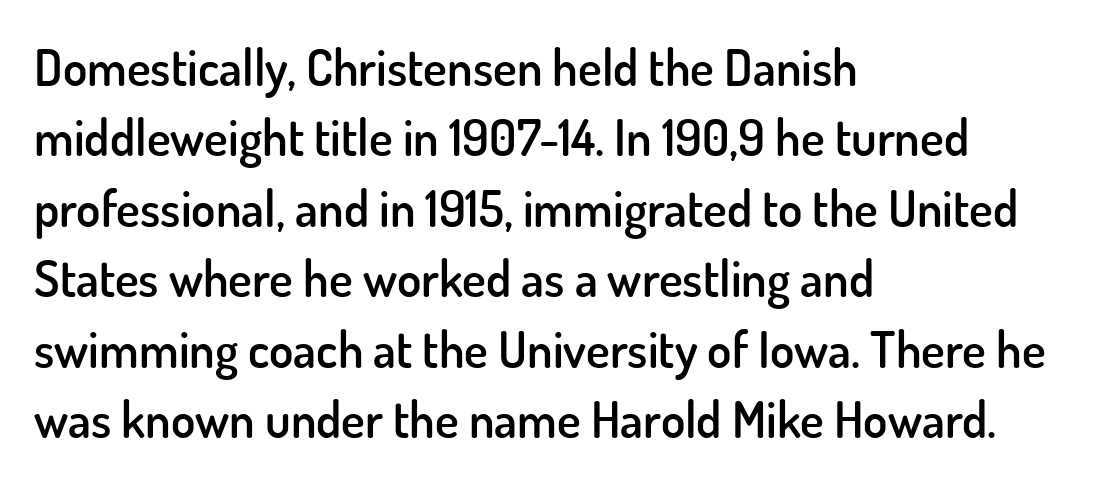
The image shows 50 px semibold sans-serif type, upright; set left-aligned, normal line spacing (1.41x), normal letter spacing, not underlined; low stroke contrast and a small x-height.
